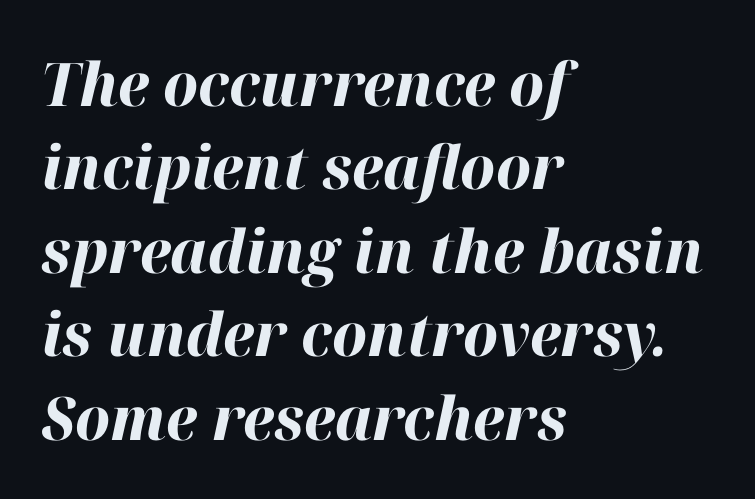
{"italic": "yes", "lean": "right", "slant_degrees": 12, "bold": "yes", "weight": "bold", "width": "normal", "stroke_contrast": "high", "x_height": "medium", "monospaced": "no", "underline": "no", "align": "left", "line_spacing": "normal", "line_spacing_ratio": 1.39, "letter_spacing": "normal", "letter_spacing_em": 0.0, "glyph_px": 60}
